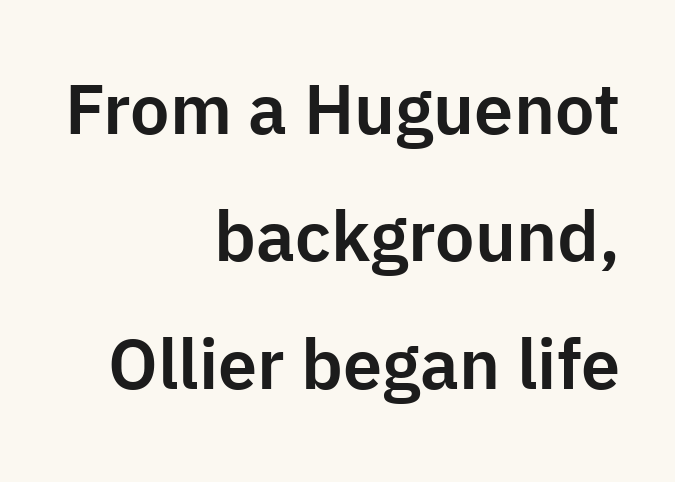
Are there feet on the stems? There aren't — it's a sans. Characters follow at the spacing the type designer built in. Character widths vary here, with narrow letters taking less room than wide ones. The specimen omits any rule beneath the text block's lines. Visually the block forms a straight wall on the right and a jagged coastline on the left. Posture: vertical.
